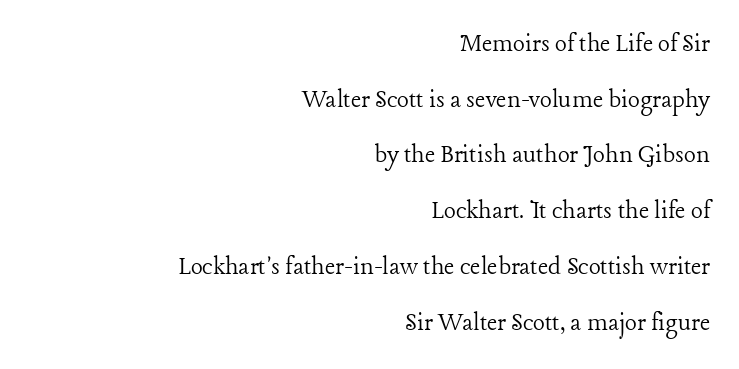
{"serif": "yes", "italic": "no", "bold": "no", "weight": "light", "width": "normal", "stroke_contrast": "low", "x_height": "medium", "monospaced": "no", "underline": "no", "align": "right", "line_spacing": "loose", "line_spacing_ratio": 1.99, "letter_spacing": "normal", "letter_spacing_em": 0.0, "glyph_px": 28}
